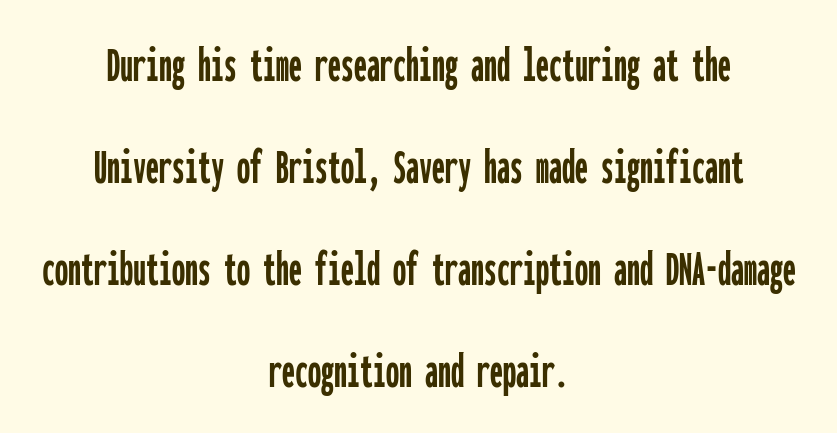
This sample trades compactness for vertical openness between lines. This sample uses plain, unmodified letter spacing. In terms of letterform style, serifs are entirely absent. Glance below the letters and you will spot only blank space.
